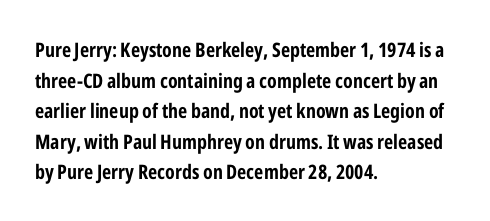
Underlining? Definitely not there. The paragraph has a hard left edge and a soft right edge. A typesetter would mark this as roman, not italic. What weight is shown? A full bold with thick strokes.
